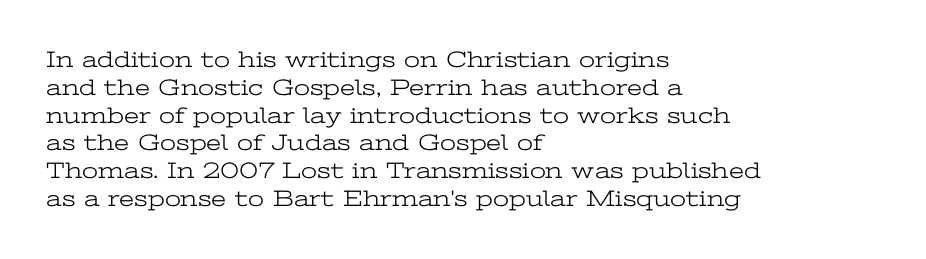
{"italic": "no", "bold": "no", "underline": "no", "align": "left", "line_spacing_ratio": 1.21, "letter_spacing": "normal", "letter_spacing_em": 0.0, "glyph_px": 23}
